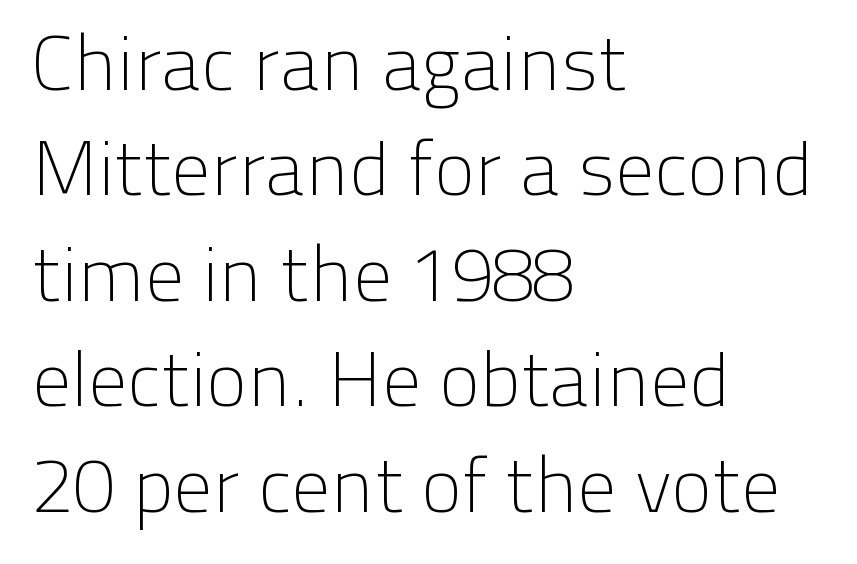
Q: Is the text bold? A: No.
Q: Is the text italic (slanted)? A: No, it is upright.
Q: Is the typeface a serif or a sans-serif typeface? A: Sans-serif.
Q: Is the text underlined? A: No.
Q: How is the paragraph aligned? A: Left-aligned.
Q: Is the spacing between letters normal or unusually wide? A: Normal.
Q: Is the spacing between lines tight, normal or loose? A: Normal.
Q: Width (condensed, normal, or wide)? A: Normal.
Q: Stroke contrast? A: Low.
Q: x-height? A: Medium.
Q: Monospaced? A: No.
